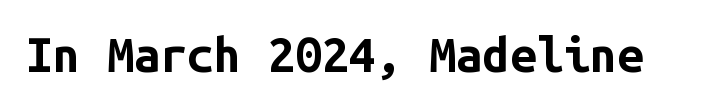
Q: Is the text bold? A: Yes.
Q: Is the text italic (slanted)? A: No, it is upright.
Q: Is the typeface a serif or a sans-serif typeface? A: Sans-serif.
Q: Is the text underlined? A: No.
Q: Is the spacing between letters normal or unusually wide? A: Normal.
Q: Width (condensed, normal, or wide)? A: Normal.
Q: Stroke contrast? A: Low.
Q: x-height? A: Medium.
Q: Monospaced? A: Yes.
